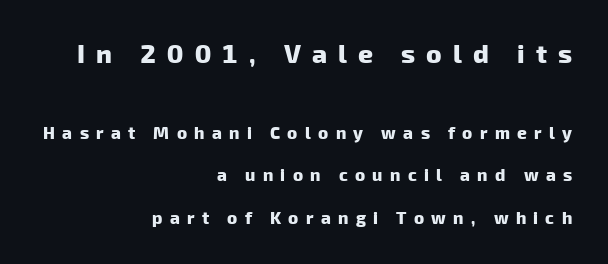
{"bold": "yes", "underline": "no", "align": "right", "line_spacing": "loose", "line_spacing_ratio": 2.48, "letter_spacing": "wide", "letter_spacing_em": 0.43, "larger_block": "first", "size_ratio": 1.53, "glyph_px": 26}
